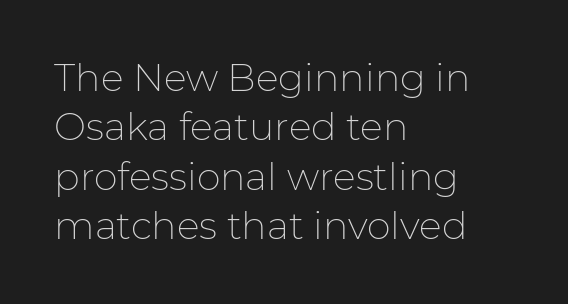
{"serif": "no", "italic": "no", "bold": "no", "weight": "thin", "width": "normal", "stroke_contrast": "low", "x_height": "medium", "monospaced": "no", "underline": "no", "align": "left", "line_spacing": "normal", "line_spacing_ratio": 1.3, "letter_spacing": "normal", "letter_spacing_em": 0.0, "glyph_px": 38}
